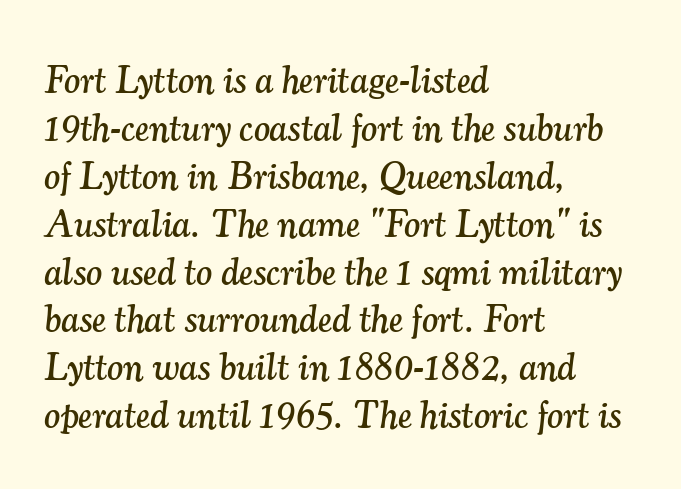
The image shows 38 px serif type, italic (leaning right); set left-aligned, normal line spacing (1.26x), normal letter spacing, not underlined; medium stroke contrast and a small x-height.
